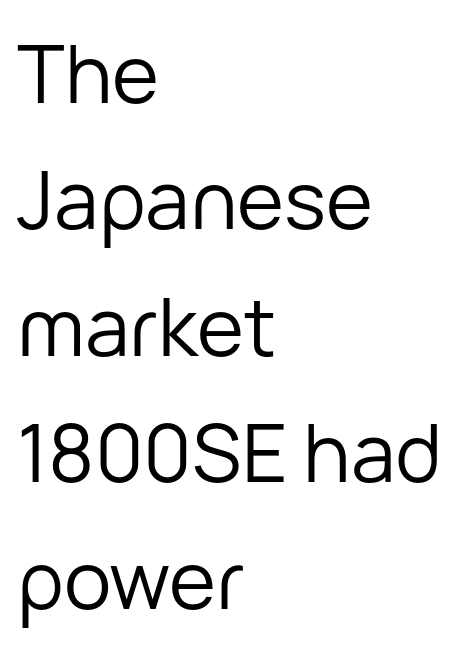
Honestly, the letter spacing is just normal — you wouldn't notice it. The typeface chosen for these lines omits serifs. A roman cut, with each character standing at attention. Looks like regular typesetting: each glyph gets only the width it needs. All the whitespace from short lines collects on the right. Type without underlining.
